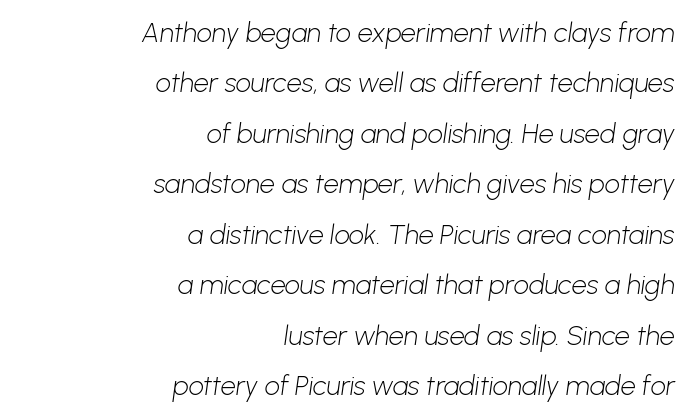
{"bold": "no", "underline": "no", "align": "right", "line_spacing_ratio": 1.87, "letter_spacing": "normal", "letter_spacing_em": 0.0, "glyph_px": 27}
